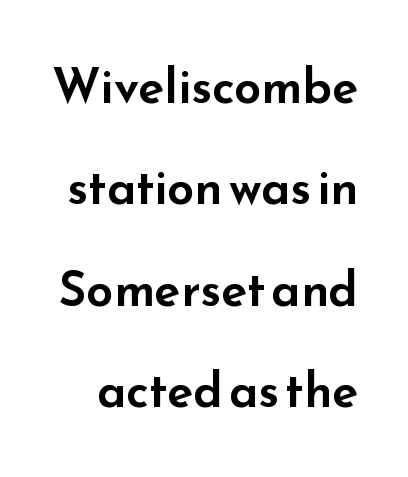
The image shows 48 px wide sans-serif type, upright; set loose line spacing (2.11x), normal letter spacing, not underlined; low stroke contrast and a small x-height.
